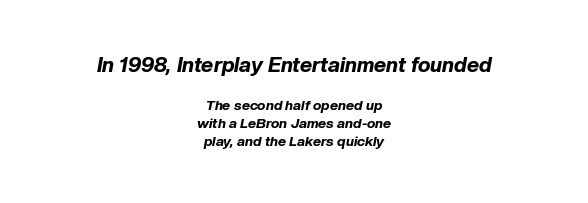
A centered setting, common on invitations and titles, is used for this passage. Check the space under the baseline: it is left empty. Emphasis by weight is at full strength: bold. One glance says typical: line gaps are just what's usual. Quick note: italic. You could call the tracking neutral — neither tight nor loose.
